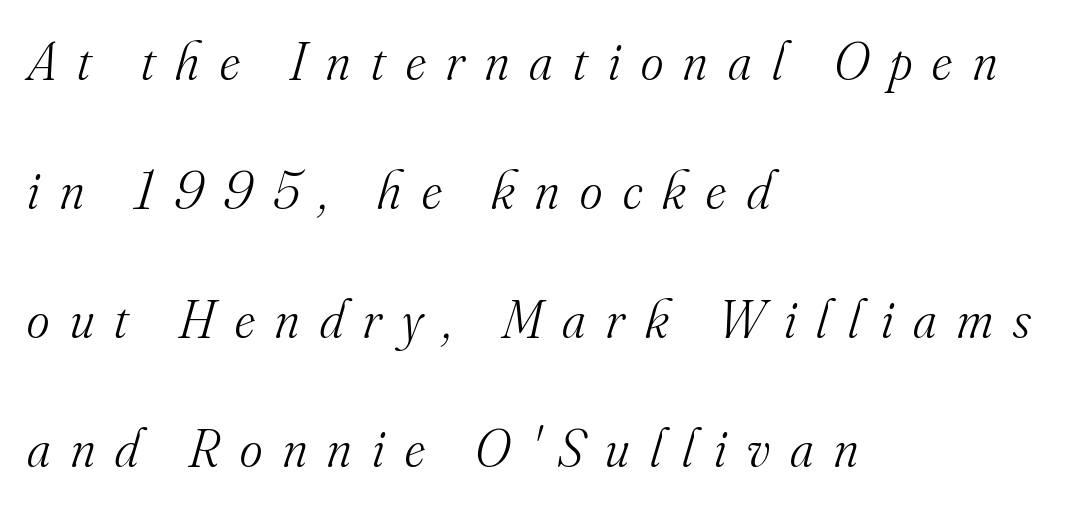
The image shows 54 px light serif type, italic (leaning right); set left-aligned, loose line spacing (2.39x), unusually wide letter spacing (+0.38 em), not underlined; medium stroke contrast and a small x-height.
